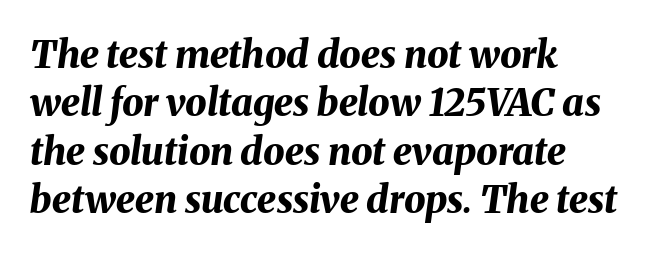
{"italic": "yes", "lean": "right", "slant_degrees": 8, "bold": "yes", "weight": "bold", "width": "normal", "stroke_contrast": "medium", "x_height": "medium", "monospaced": "no", "underline": "no", "align": "left", "line_spacing": "normal", "line_spacing_ratio": 1.27, "letter_spacing": "normal", "letter_spacing_em": 0.0, "glyph_px": 38}
